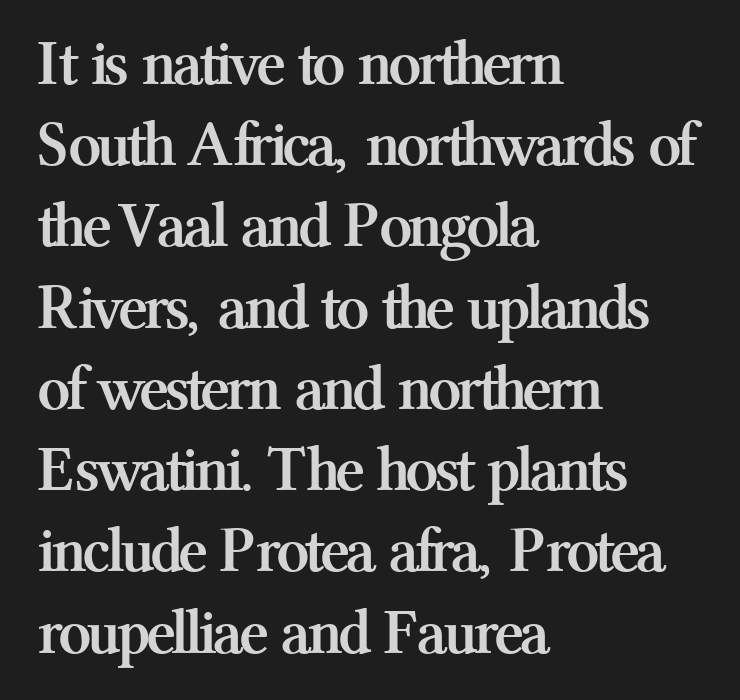
The image shows 65 px semibold serif type, upright; set left-aligned, normal line spacing (1.25x), normal letter spacing, not underlined; medium stroke contrast and a medium x-height.
